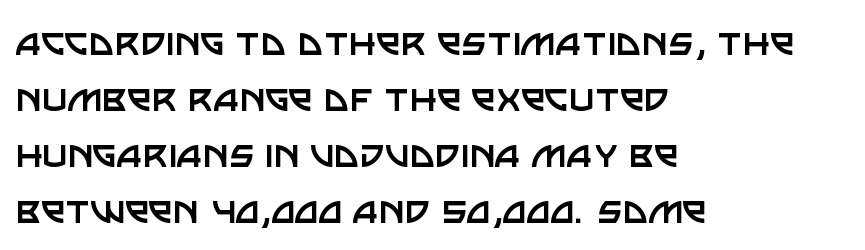
The font is comparable to plain body text, perhaps lighter. The letters carry no serifs — their stems end cleanly without finishing strokes. If you drew a line through each stem, it would be perfectly vertical. Just letters on the line, the space beneath them empty. The gaps between neighbouring characters are ordinary and unremarkable.
